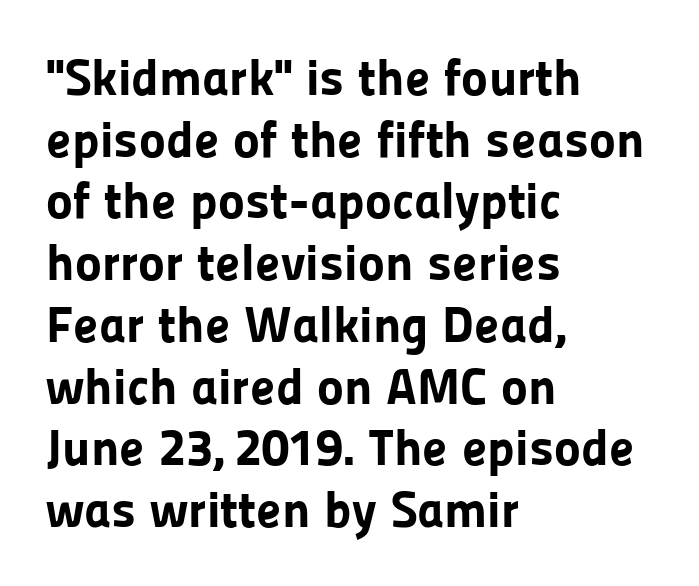
{"serif": "no", "italic": "no", "bold": "yes", "weight": "bold", "width": "normal", "stroke_contrast": "low", "x_height": "medium", "monospaced": "no", "underline": "no", "align": "left", "line_spacing_ratio": 1.21, "letter_spacing": "normal", "letter_spacing_em": 0.0, "glyph_px": 51}
